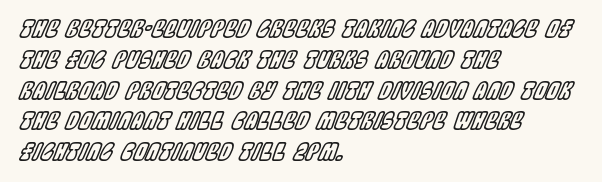
{"italic": "yes", "lean": "right", "slant_degrees": 22, "underline": "no", "align": "left", "line_spacing": "normal", "line_spacing_ratio": 1.34, "letter_spacing": "normal", "letter_spacing_em": 0.0, "glyph_px": 23}
